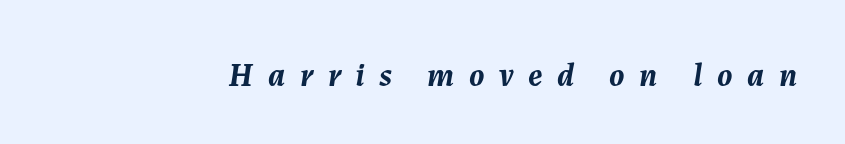
{"italic": "yes", "lean": "right", "slant_degrees": 7, "bold": "yes", "weight": "semibold", "width": "normal", "stroke_contrast": "medium", "x_height": "medium", "monospaced": "no", "underline": "no", "letter_spacing": "wide", "letter_spacing_em": 0.44, "glyph_px": 33}
